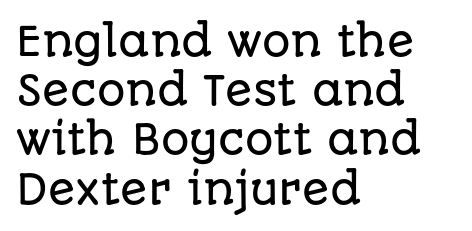
The image shows 40 px sans-serif type, upright; set left-aligned, line spacing 1.23x, normal letter spacing, not underlined; low stroke contrast and a large x-height.
